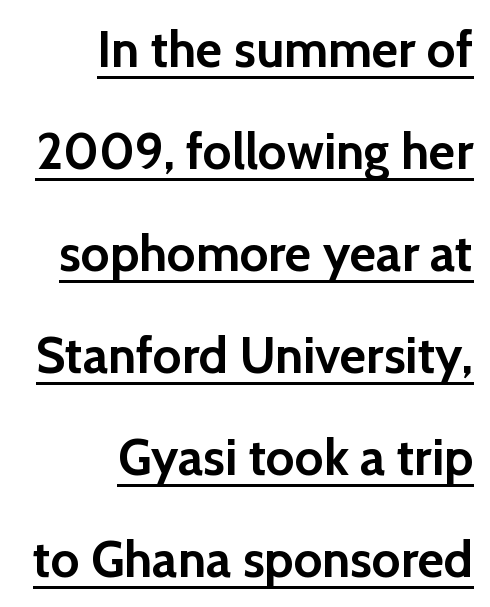
{"serif": "no", "italic": "no", "bold": "yes", "weight": "semibold", "width": "normal", "x_height": "medium", "monospaced": "no", "underline": "yes", "align": "right", "line_spacing": "loose", "line_spacing_ratio": 2.0, "letter_spacing": "normal", "letter_spacing_em": 0.0, "glyph_px": 51}
